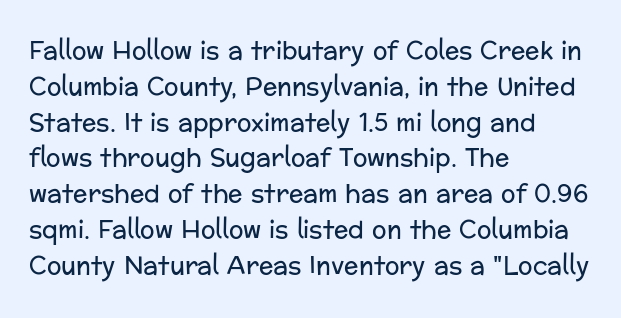
The setting favours the left margin, as ordinary paragraphs usually do. Upright lettering throughout. Letter spacing: default. No chunkiness to these letters — they're not bold.
